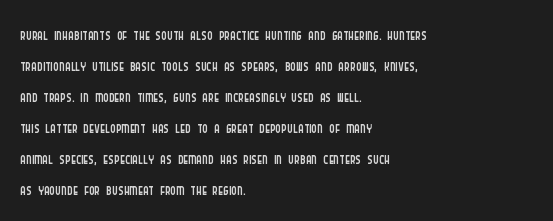
{"italic": "no", "bold": "no", "underline": "no", "align": "left", "line_spacing": "normal", "line_spacing_ratio": 1.41, "letter_spacing": "normal", "letter_spacing_em": 0.0, "glyph_px": 22}
